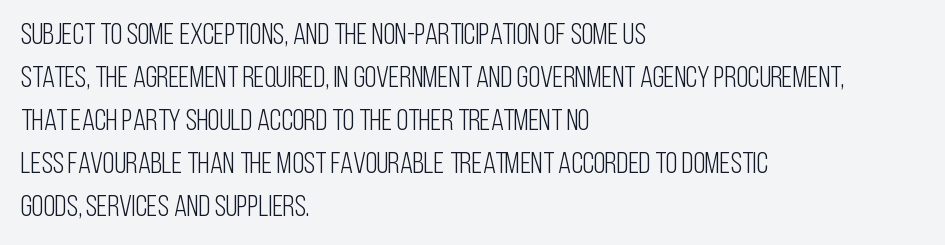
Q: Is the text bold? A: No.
Q: Is the text italic (slanted)? A: No, it is upright.
Q: Is the typeface a serif or a sans-serif typeface? A: Sans-serif.
Q: Is the text underlined? A: No.
Q: How is the paragraph aligned? A: Left-aligned.
Q: Is the spacing between letters normal or unusually wide? A: Normal.
Q: Is the spacing between lines tight, normal or loose? A: Normal.
Q: Width (condensed, normal, or wide)? A: Condensed.
Q: Stroke contrast? A: Low.
Q: x-height? A: Large.
Q: Monospaced? A: No.
